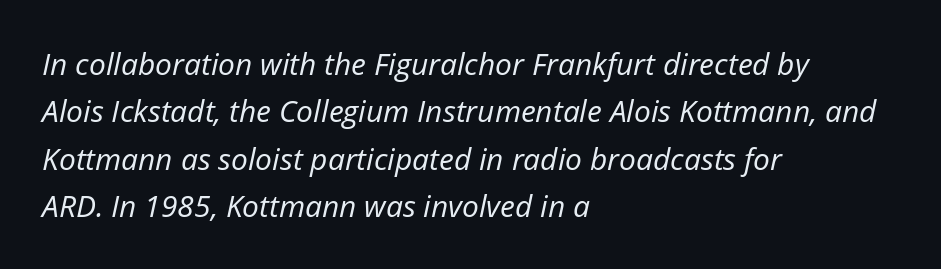
Q: Is the text bold? A: No.
Q: Is the text italic (slanted)? A: Yes, it leans right by about 12 degrees.
Q: Is the text underlined? A: No.
Q: How is the paragraph aligned? A: Left-aligned.
Q: Is the spacing between letters normal or unusually wide? A: Normal.
Q: Is the spacing between lines tight, normal or loose? A: Normal.
Q: Width (condensed, normal, or wide)? A: Normal.
Q: Stroke contrast? A: Low.
Q: x-height? A: Medium.
Q: Monospaced? A: No.
